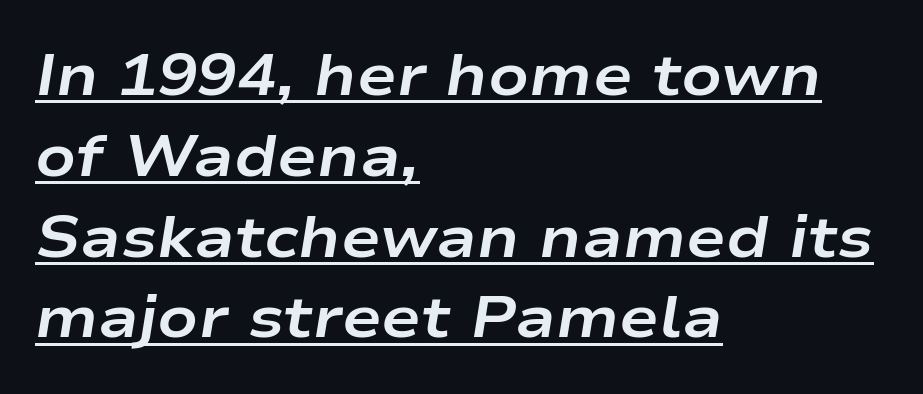
{"italic": "yes", "lean": "right", "slant_degrees": 9, "bold": "yes", "weight": "bold", "width": "wide", "stroke_contrast": "low", "x_height": "medium", "monospaced": "no", "underline": "yes", "align": "left", "line_spacing": "normal", "line_spacing_ratio": 1.37, "letter_spacing": "normal", "letter_spacing_em": 0.0, "glyph_px": 59}
